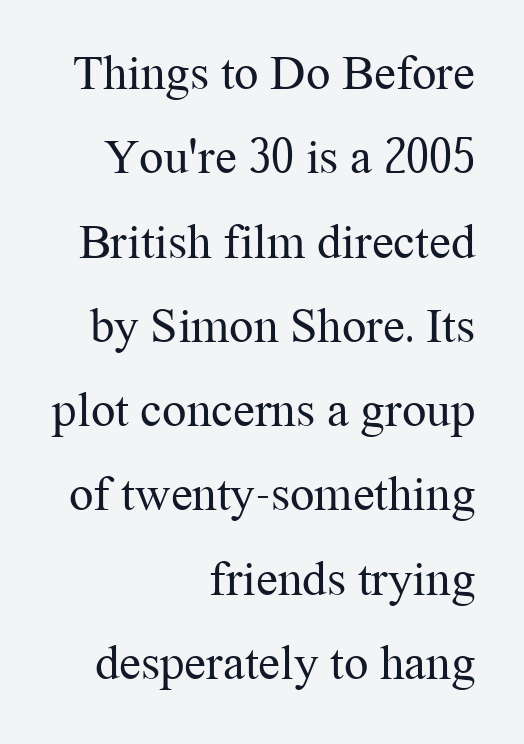
Q: Is the text bold? A: No.
Q: Is the text italic (slanted)? A: No, it is upright.
Q: Is the typeface a serif or a sans-serif typeface? A: Serif.
Q: Is the text underlined? A: No.
Q: How is the paragraph aligned? A: Right-aligned.
Q: Is the spacing between letters normal or unusually wide? A: Normal.
Q: Width (condensed, normal, or wide)? A: Normal.
Q: Stroke contrast? A: Medium.
Q: x-height? A: Medium.
Q: Monospaced? A: No.
